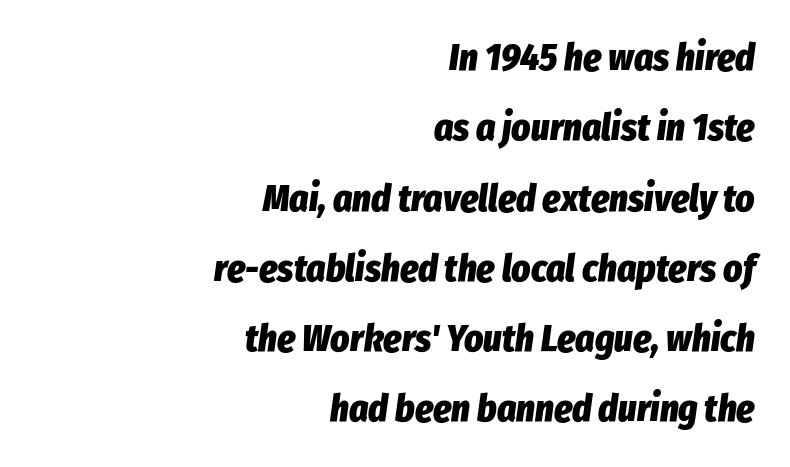
{"italic": "yes", "lean": "right", "slant_degrees": 8, "bold": "yes", "weight": "heavy", "width": "condensed", "stroke_contrast": "low", "x_height": "medium", "monospaced": "no", "underline": "no", "align": "right", "line_spacing": "loose", "line_spacing_ratio": 1.9, "letter_spacing": "normal", "letter_spacing_em": 0.0, "glyph_px": 37}
